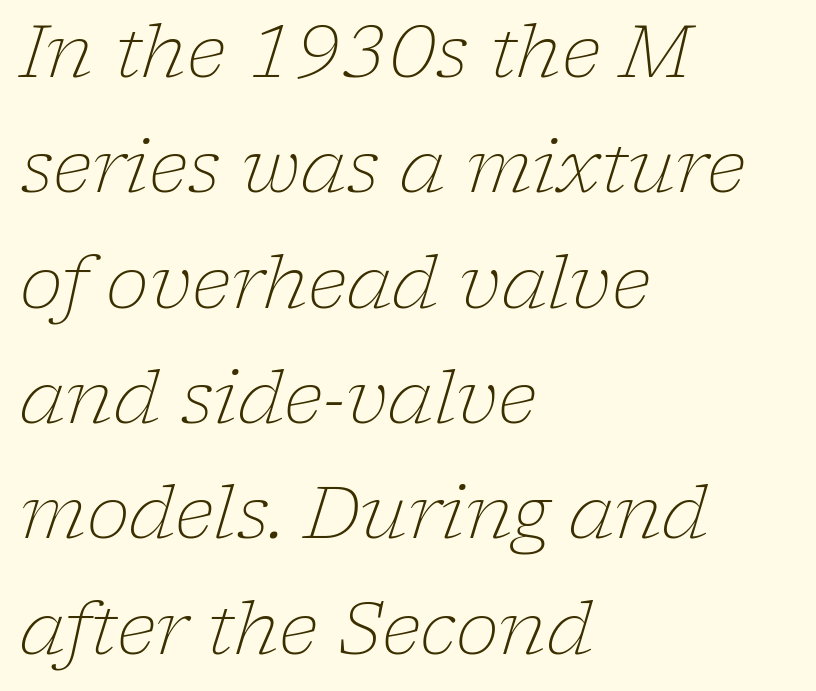
{"serif": "yes", "italic": "yes", "lean": "right", "slant_degrees": 17, "bold": "no", "weight": "light", "width": "normal", "stroke_contrast": "low", "x_height": "medium", "monospaced": "no", "underline": "no", "align": "left", "line_spacing": "normal", "line_spacing_ratio": 1.58, "letter_spacing": "normal", "letter_spacing_em": 0.0, "glyph_px": 73}
